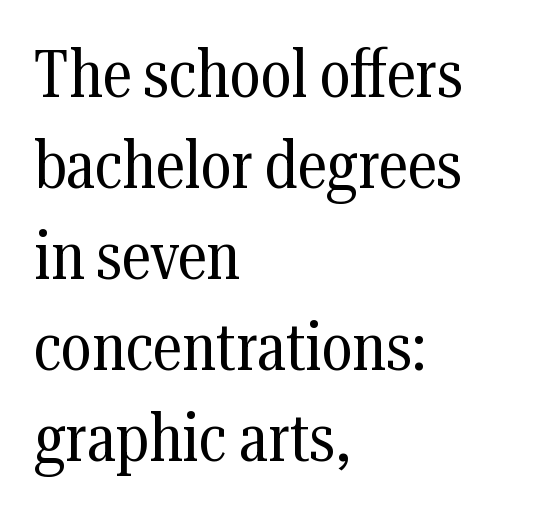
Q: Is the text bold? A: No.
Q: Is the text italic (slanted)? A: No, it is upright.
Q: Is the typeface a serif or a sans-serif typeface? A: Serif.
Q: Is the text underlined? A: No.
Q: How is the paragraph aligned? A: Left-aligned.
Q: Is the spacing between letters normal or unusually wide? A: Normal.
Q: Is the spacing between lines tight, normal or loose? A: Normal.
Q: Width (condensed, normal, or wide)? A: Condensed.
Q: Stroke contrast? A: Medium.
Q: x-height? A: Medium.
Q: Monospaced? A: No.
